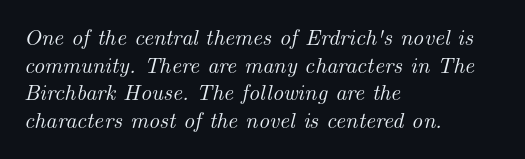
{"italic": "yes", "lean": "right", "slant_degrees": 14, "underline": "no", "align": "left", "line_spacing": "normal", "line_spacing_ratio": 1.26, "letter_spacing": "normal", "letter_spacing_em": 0.0, "glyph_px": 22}
